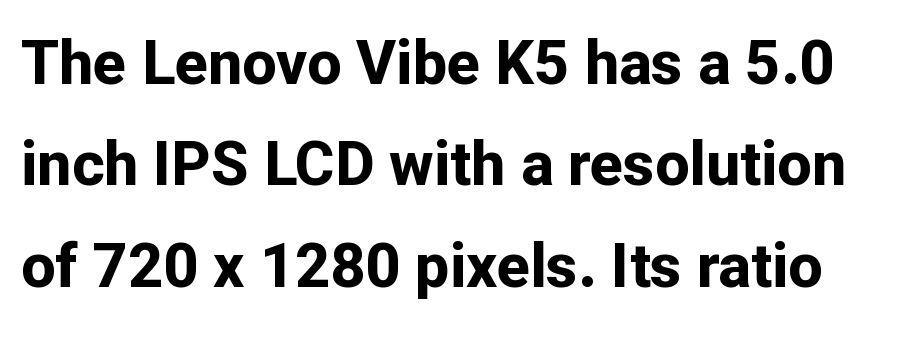
The image shows 61 px bold sans-serif type, upright; set normal line spacing (1.66x), normal letter spacing, not underlined; low stroke contrast and a medium x-height.
